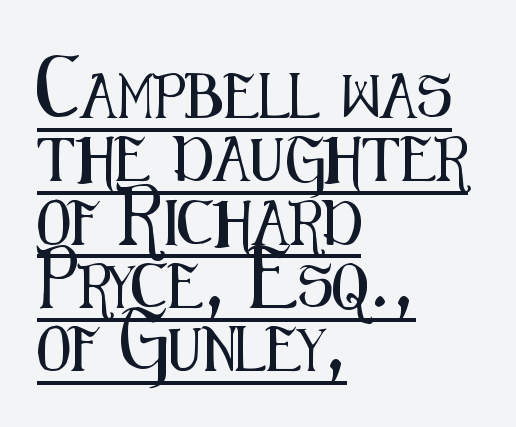
This is underlined copy, the kind a proofreader might mark for attention. Glyph-to-glyph distance matches everyday printed text. The passage shown is typed in a proportional face where columns would drift. Posture: straight, roman, zero tilt. The lines are quadded left.
